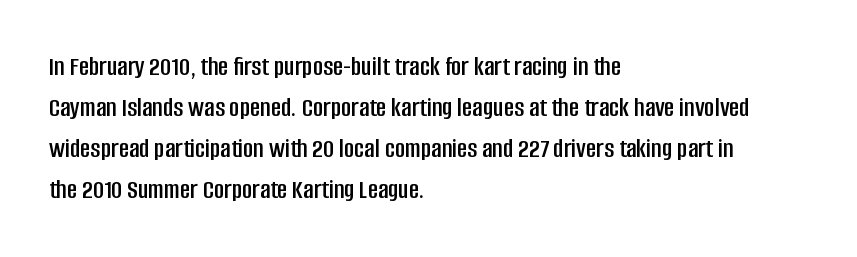
Q: Is the text italic (slanted)? A: No, it is upright.
Q: Is the typeface a serif or a sans-serif typeface? A: Sans-serif.
Q: Is the text underlined? A: No.
Q: How is the paragraph aligned? A: Left-aligned.
Q: Is the spacing between letters normal or unusually wide? A: Normal.
Q: Is the spacing between lines tight, normal or loose? A: Normal.
Q: Width (condensed, normal, or wide)? A: Condensed.
Q: Stroke contrast? A: Low.
Q: x-height? A: Large.
Q: Monospaced? A: No.
